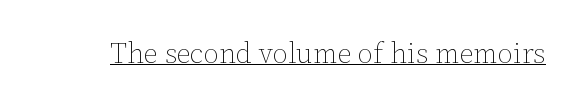
The weight would be labelled regular, book, light, or lighter still. The string is rendered with underlining switched on. The rendering uses natural spacing where letterforms have individual widths. There is no visible air inserted between adjacent glyphs. The lettering holds an erect, upright posture throughout.
